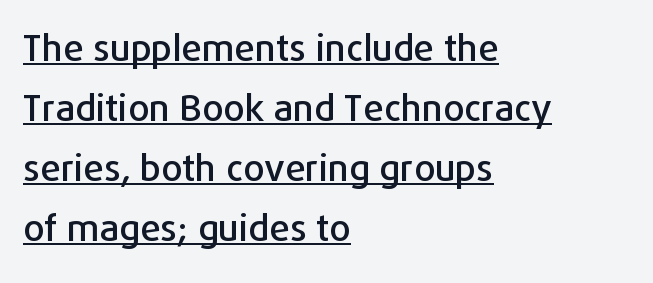
{"serif": "no", "italic": "no", "width": "normal", "stroke_contrast": "low", "x_height": "medium", "monospaced": "no", "underline": "yes", "align": "left", "line_spacing": "normal", "line_spacing_ratio": 1.62, "letter_spacing": "normal", "letter_spacing_em": 0.0, "glyph_px": 37}
